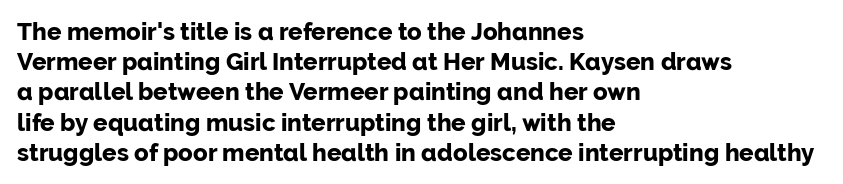
The ragged edge is on the right, which tells us the setting is flush left. The space beneath each line is pristine and unruled. This rendering leaves character spacing at its baseline value. The passage shown stacks its lines at a standard gap. Italic? Not at all — the glyphs are vertical. Emphasis by weight is at full strength: bold.
